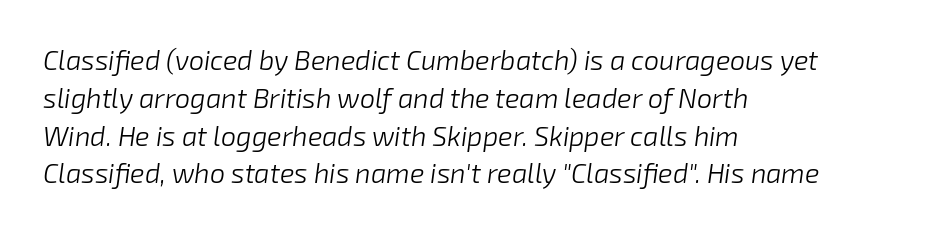
The image shows 27 px text type, italic (leaning right); set left-aligned, normal line spacing (1.4x), normal letter spacing, not underlined.
